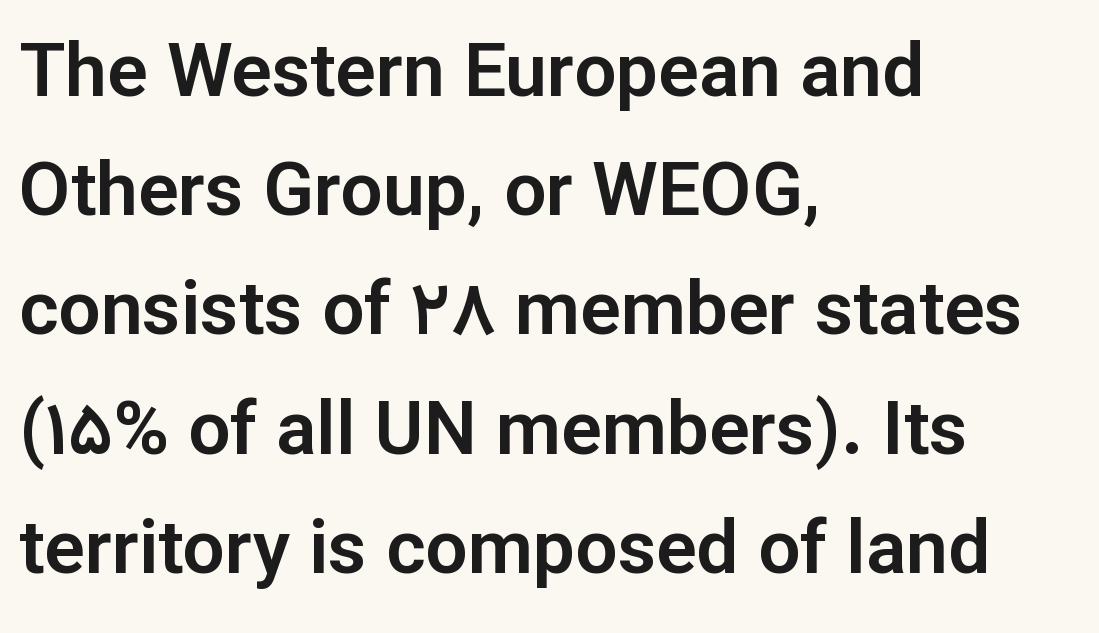
The image shows 75 px sans-serif type, upright; set left-aligned, normal line spacing (1.59x), normal letter spacing, not underlined; low stroke contrast and a medium x-height.
